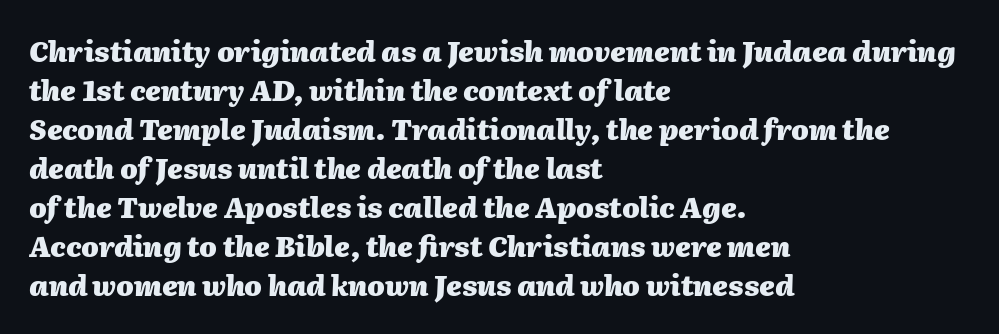
The image shows 28 px heavy type, italic (leaning right); set left-aligned, normal line spacing (1.39x), normal letter spacing, not underlined; medium stroke contrast and a medium x-height.
